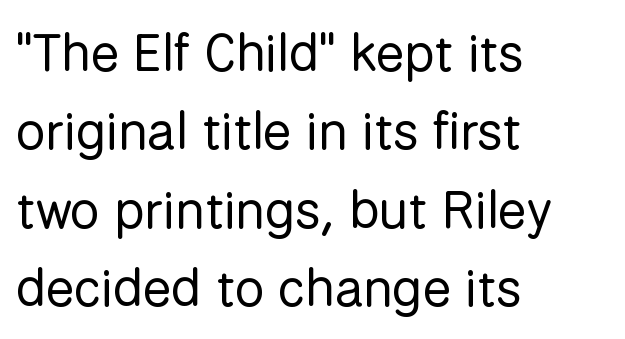
The baseline area is clear. No italicization has been applied; the sample stays upright. This is sans-serif lettering, the kind often seen on screens and signage. The lines sit at an ordinary, default distance from one another. Observe the ordinary spacing: letters are neighbours, not strangers.
